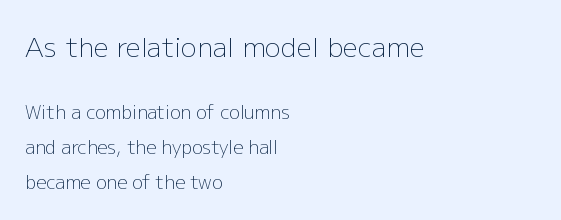
This is roman type, the default non-slanted kind. Compared with typical body copy, the letter spacing here is the same. The area under the type is left untouched. A student would call this left alignment; a typographer would say flush left, rag right. Airy leading. The first block has been scaled up relative to the second.
